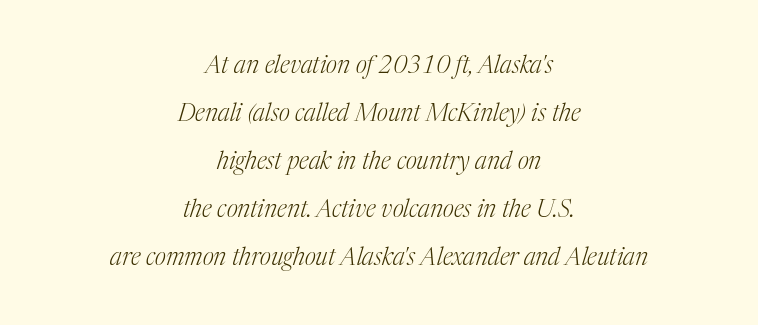
{"italic": "yes", "lean": "right", "slant_degrees": 17, "bold": "no", "underline": "no", "align": "center", "line_spacing": "loose", "line_spacing_ratio": 2.0, "letter_spacing": "normal", "letter_spacing_em": 0.0, "glyph_px": 24}
